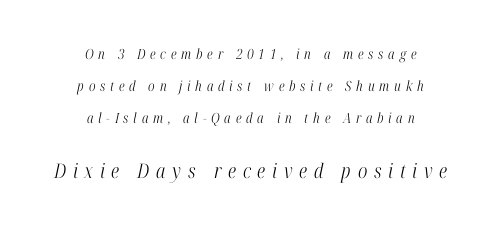
The image shows 20 px text type, italic (leaning right); set centered, loose line spacing (2.28x), unusually wide letter spacing (+0.34 em), not underlined; the second (bottom) block is 1.43x larger.
